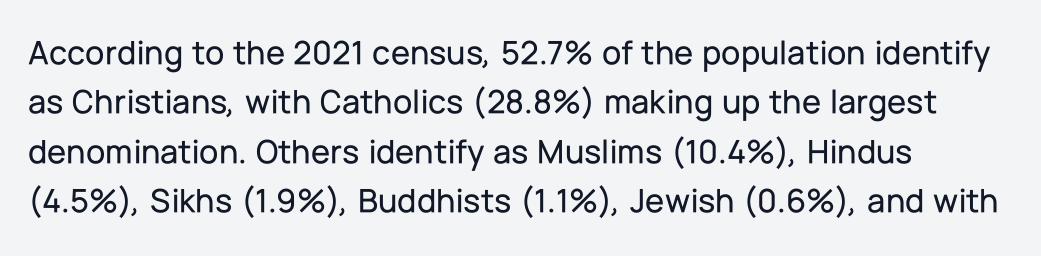
Q: Is the text italic (slanted)? A: No, it is upright.
Q: Is the typeface a serif or a sans-serif typeface? A: Sans-serif.
Q: Is the text underlined? A: No.
Q: How is the paragraph aligned? A: Left-aligned.
Q: Is the spacing between letters normal or unusually wide? A: Normal.
Q: Is the spacing between lines tight, normal or loose? A: Normal.
Q: Width (condensed, normal, or wide)? A: Normal.
Q: Stroke contrast? A: Low.
Q: x-height? A: Medium.
Q: Monospaced? A: No.
